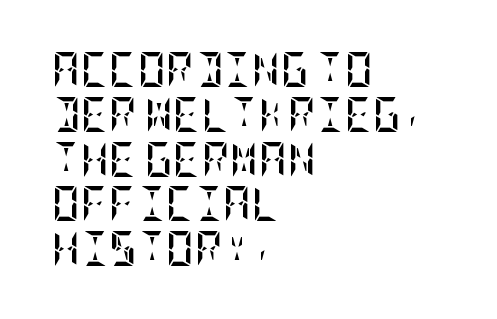
The rendering uses a bold face; every stroke is thick and dark. This block has exactly the height ordinary leading produces. The text block is weighted toward the left margin, trailing off unevenly rightward. In terms of posture, this sample is upright. You could call the tracking neutral — neither tight nor loose.
